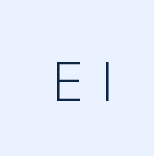
Q: Is the text bold? A: No.
Q: Is the text italic (slanted)? A: No, it is upright.
Q: Is the typeface a serif or a sans-serif typeface? A: Sans-serif.
Q: Is the text underlined? A: No.
Q: Is the spacing between letters normal or unusually wide? A: Unusually wide.
Q: Width (condensed, normal, or wide)? A: Normal.
Q: Stroke contrast? A: Low.
Q: x-height? A: Medium.
Q: Monospaced? A: No.
